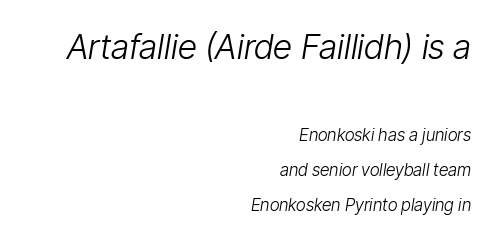
{"italic": "yes", "lean": "right", "slant_degrees": 9, "bold": "no", "weight": "light", "width": "condensed", "stroke_contrast": "low", "x_height": "medium", "monospaced": "no", "underline": "no", "align": "right", "line_spacing": "loose", "line_spacing_ratio": 2.07, "letter_spacing": "normal", "letter_spacing_em": 0.0, "larger_block": "first", "size_ratio": 2.0, "glyph_px": 34}
